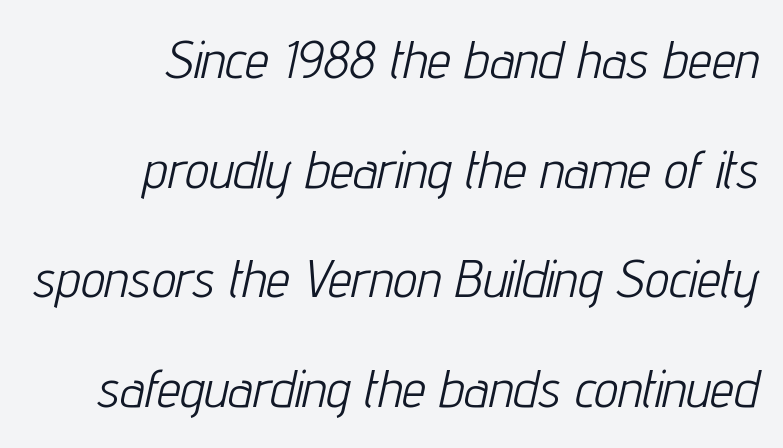
Whoever set this chose breathing room over compactness in the vertical rhythm. The lines in this sample share a right terminus and differ only in where they begin. These glyphs show unthickened strokes, regular width or finer. Check the space under the baseline: it is left empty. There's an unmistakable incline to the writing here. Is the letter spacing exaggerated? No — it looks like the ordinary default.
